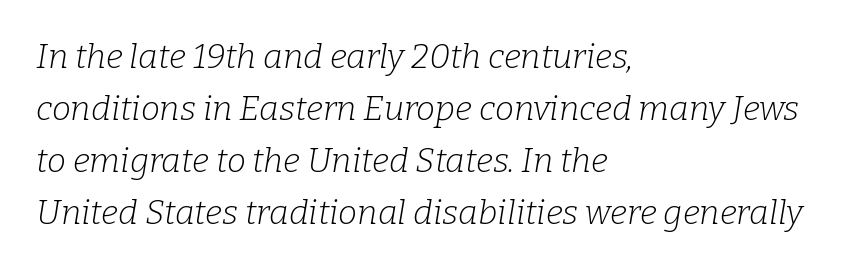
The tracking reads as untouched default to a designer's eye. The glyphs look as if they've been sheared to an angle. Is the type heavy? It reads as light-to-regular instead. Font category for this specimen: serif. Proportional: the letters do not fall into vertical columns.
